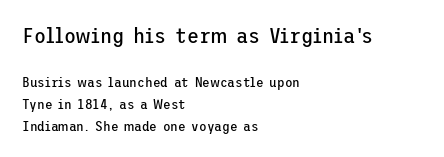
{"italic": "no", "bold": "no", "underline": "no", "align": "left", "line_spacing": "normal", "line_spacing_ratio": 1.56, "letter_spacing": "normal", "letter_spacing_em": 0.0, "larger_block": "first", "size_ratio": 1.57, "glyph_px": 22}
